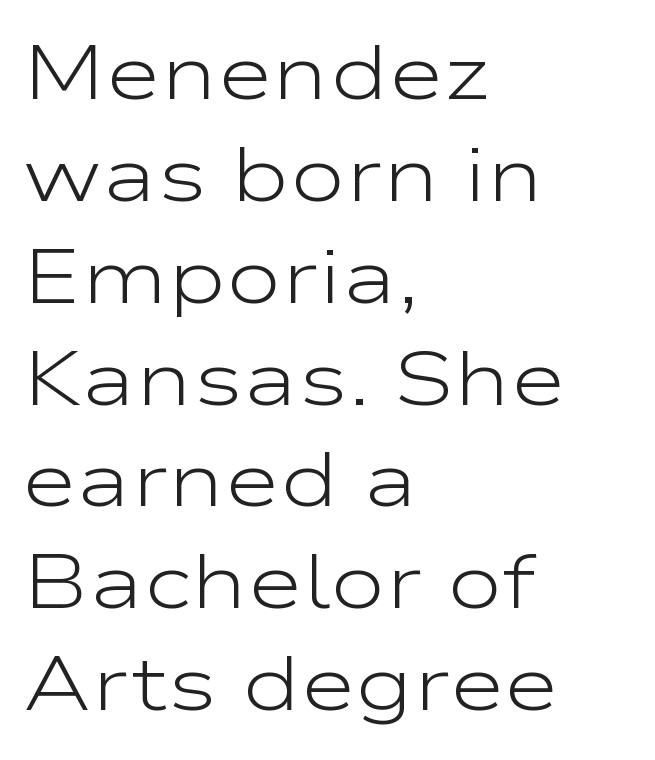
What's the leading like? Ordinary, nothing unusual. Plain, unruled lines of type. You could call the tracking neutral — neither tight nor loose. The text block is weighted toward the left margin, trailing off unevenly rightward.
